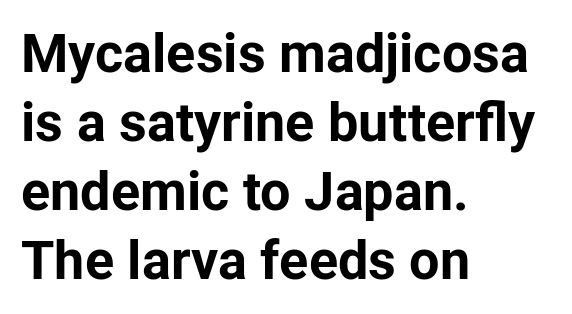
This is sans-serif lettering, the kind often seen on screens and signage. The font is running at its bold setting. The font's upright variant was chosen for this text. Varying glyph widths throughout — classic text-font behaviour.
